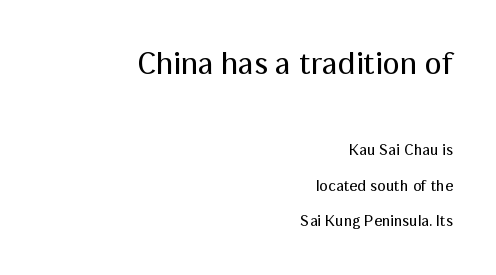
The strokes are not fattened; the text isn't bold. Horizontal bands of white between lines are thick stripes. In terms of posture, this sample is upright. In terms of letterform style, serifs are entirely absent. Lines of text with bare space underneath. Does the copy run flush right? Yes — the right margin is perfectly even.
